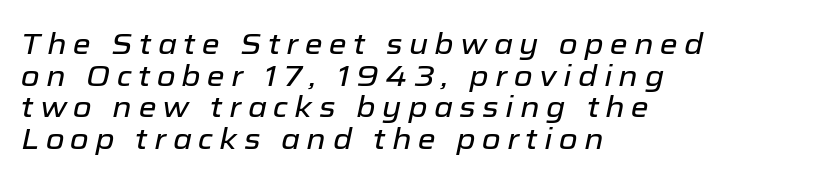
The image shows 29 px text type, italic (leaning right); set left-aligned, tight line spacing (1.09x), unusually wide letter spacing (+0.22 em), not underlined; low stroke contrast and a medium x-height.
